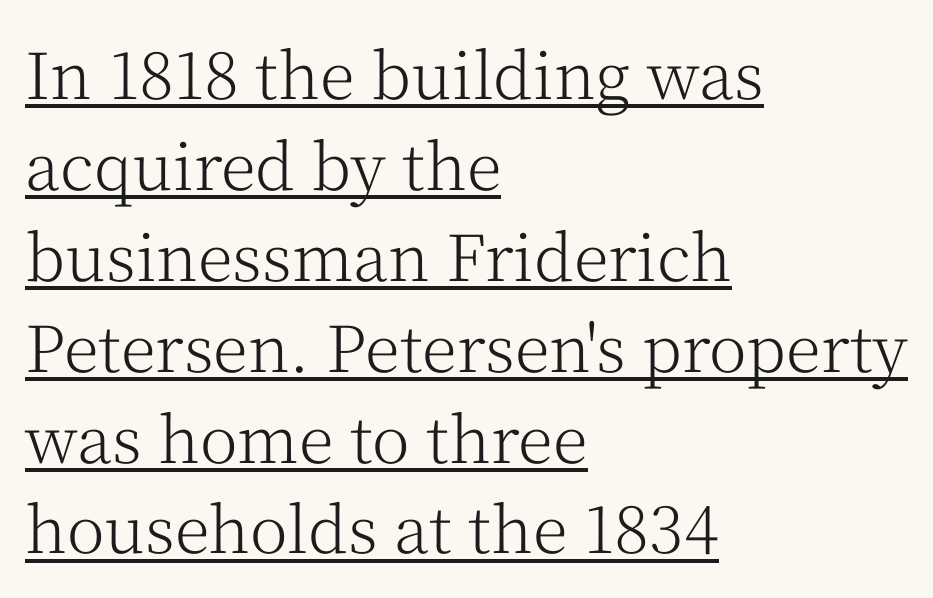
{"serif": "yes", "italic": "no", "bold": "no", "weight": "light", "width": "normal", "stroke_contrast": "medium", "x_height": "medium", "monospaced": "no", "underline": "yes", "align": "left", "line_spacing": "normal", "line_spacing_ratio": 1.42, "letter_spacing": "normal", "letter_spacing_em": 0.0, "glyph_px": 64}
